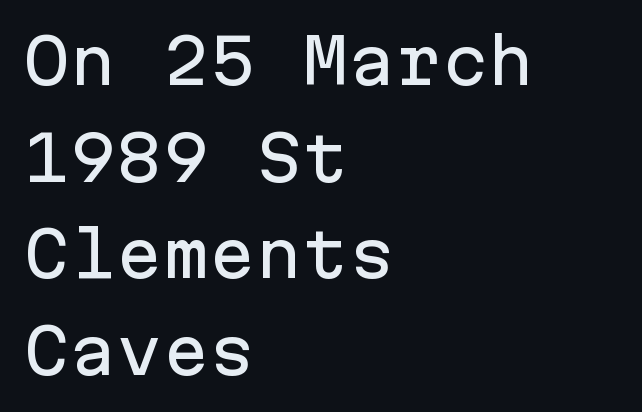
{"serif": "no", "italic": "no", "width": "normal", "stroke_contrast": "low", "x_height": "medium", "monospaced": "yes", "underline": "no", "align": "left", "line_spacing": "normal", "line_spacing_ratio": 1.56, "letter_spacing": "normal", "letter_spacing_em": 0.0, "glyph_px": 62}
